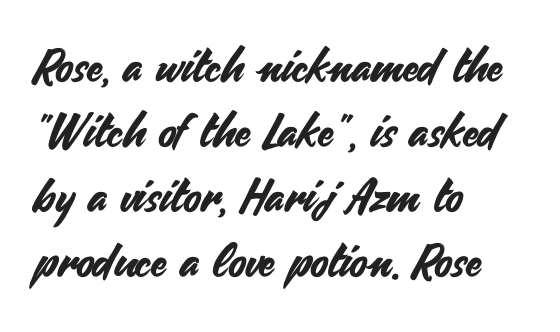
The image shows 46 px sans-serif type; set left-aligned, normal line spacing (1.41x), normal letter spacing, not underlined; medium stroke contrast and a small x-height.
